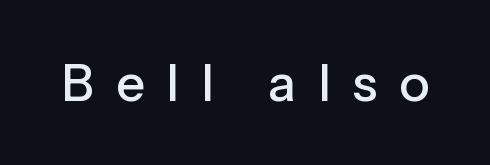
The image shows 51 px sans-serif type, upright; set unusually wide letter spacing (+0.43 em), not underlined; low stroke contrast and a medium x-height.
